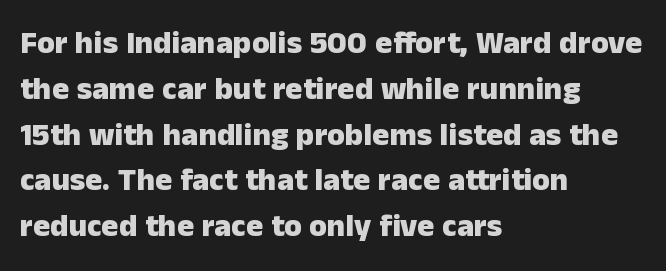
Q: Is the text bold? A: Yes.
Q: Is the text italic (slanted)? A: No, it is upright.
Q: Is the typeface a serif or a sans-serif typeface? A: Sans-serif.
Q: Is the text underlined? A: No.
Q: How is the paragraph aligned? A: Left-aligned.
Q: Is the spacing between letters normal or unusually wide? A: Normal.
Q: Is the spacing between lines tight, normal or loose? A: Normal.
Q: Width (condensed, normal, or wide)? A: Normal.
Q: Stroke contrast? A: Low.
Q: x-height? A: Medium.
Q: Monospaced? A: No.
